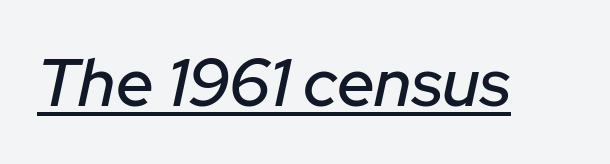
Q: Is the text italic (slanted)? A: Yes, it leans right by about 12 degrees.
Q: Is the text underlined? A: Yes.
Q: Is the spacing between letters normal or unusually wide? A: Normal.
Q: Width (condensed, normal, or wide)? A: Normal.
Q: Stroke contrast? A: Low.
Q: x-height? A: Medium.
Q: Monospaced? A: No.
